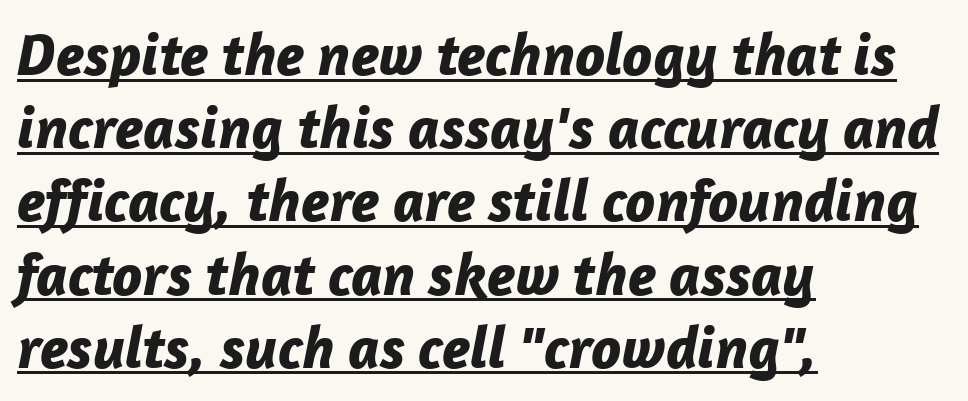
Q: Is the text bold? A: Yes.
Q: Is the text italic (slanted)? A: Yes, it leans right by about 12 degrees.
Q: Is the text underlined? A: Yes.
Q: How is the paragraph aligned? A: Left-aligned.
Q: Is the spacing between letters normal or unusually wide? A: Normal.
Q: Width (condensed, normal, or wide)? A: Normal.
Q: Stroke contrast? A: Low.
Q: x-height? A: Medium.
Q: Monospaced? A: No.
